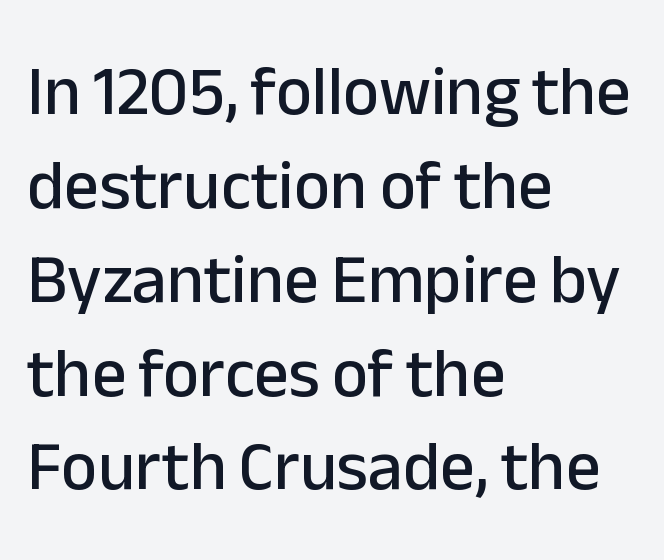
In terms of letterform style, serifs are entirely absent. The lines in this sample share a left origin and differ only in where they stop. The gaps between neighbouring characters are ordinary and unremarkable. Type without underlining. Compared with typical paragraphs, the rows here are spaced about the same.
